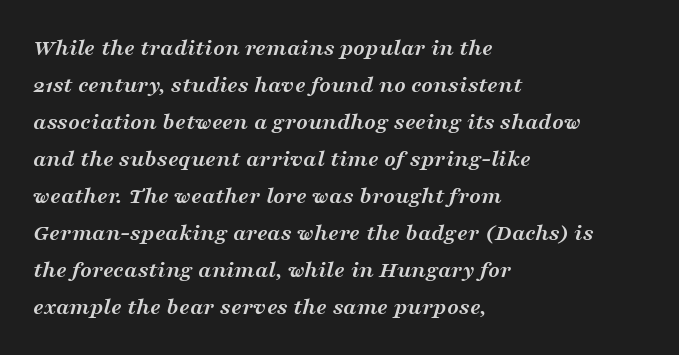
Q: Is the text bold? A: Yes.
Q: Is the text italic (slanted)? A: Yes, it leans right by about 16 degrees.
Q: Is the text underlined? A: No.
Q: How is the paragraph aligned? A: Left-aligned.
Q: Is the spacing between letters normal or unusually wide? A: Normal.
Q: Is the spacing between lines tight, normal or loose? A: Normal.
